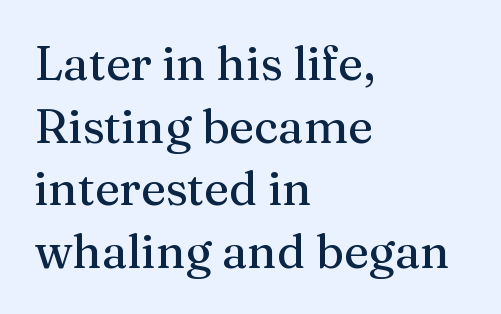
{"serif": "yes", "italic": "no", "width": "normal", "stroke_contrast": "medium", "x_height": "medium", "monospaced": "no", "underline": "no", "align": "left", "line_spacing": "normal", "line_spacing_ratio": 1.33, "letter_spacing": "normal", "letter_spacing_em": 0.0, "glyph_px": 47}
